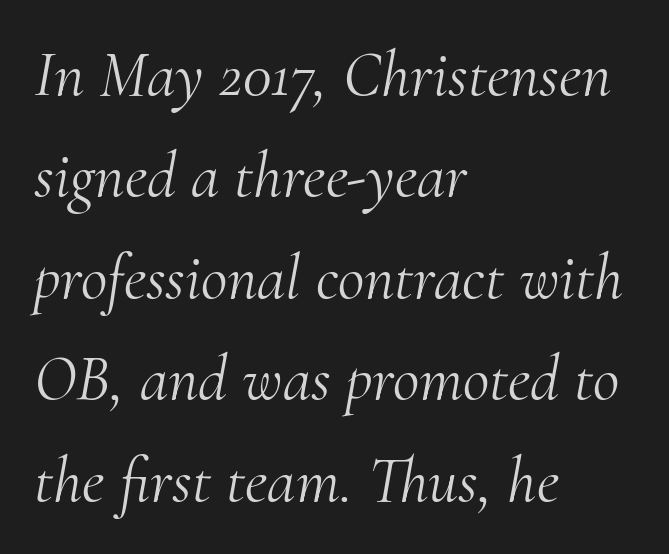
Note the varied advance widths — an 'i' is clearly narrower than an 'm'. The passage shown has conventional tracking throughout. A classic flush-left, rag-right setting is used for this passage. Style check: oblique.
